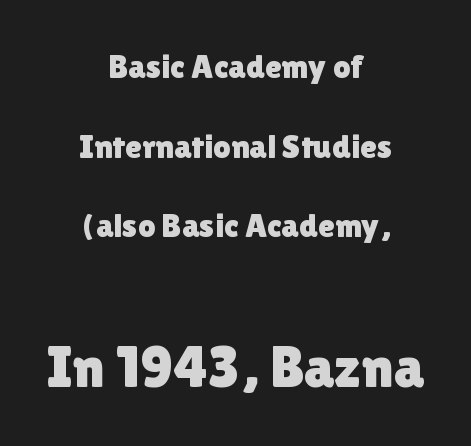
No italicization has been applied; the sample stays upright. Neither beginnings nor endings align; midpoints do. Top chunk: small. Bottom chunk: large. You could call the tracking neutral — neither tight nor loose. This is sans-serif lettering, the kind often seen on screens and signage. Vertically, the passage feels expansive, rows floating well apart.
